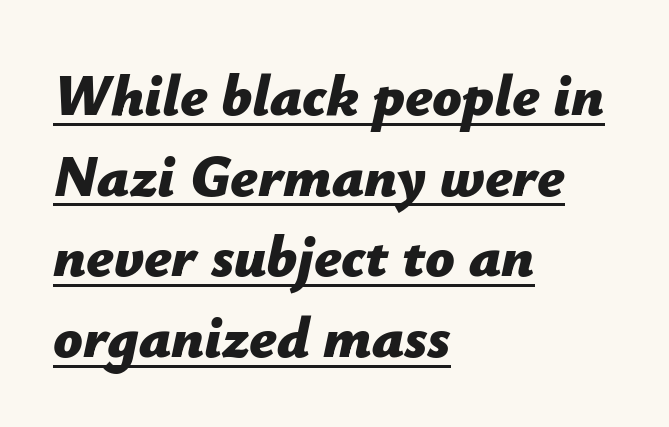
Q: Is the text bold? A: Yes.
Q: Is the text italic (slanted)? A: Yes, it leans right by about 12 degrees.
Q: Is the text underlined? A: Yes.
Q: How is the paragraph aligned? A: Left-aligned.
Q: Is the spacing between letters normal or unusually wide? A: Normal.
Q: Is the spacing between lines tight, normal or loose? A: Normal.
Q: Width (condensed, normal, or wide)? A: Normal.
Q: Stroke contrast? A: Low.
Q: x-height? A: Medium.
Q: Monospaced? A: No.
